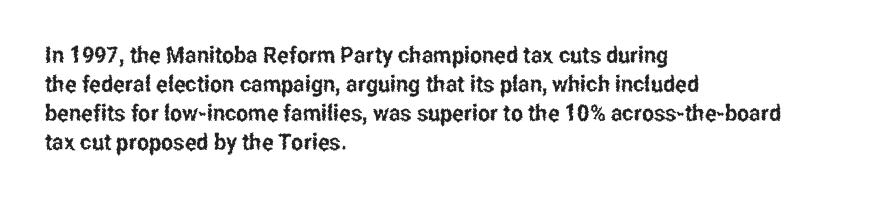
{"italic": "no", "underline": "no", "align": "left", "line_spacing": "normal", "line_spacing_ratio": 1.26, "letter_spacing": "normal", "letter_spacing_em": 0.0, "glyph_px": 23}
